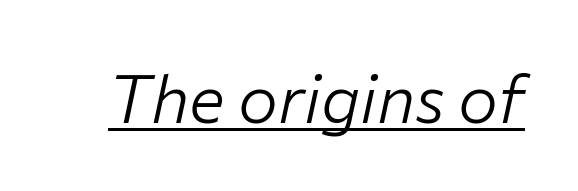
The image shows 67 px light type, italic (leaning right); set normal letter spacing, underlined; low stroke contrast and a medium x-height.
